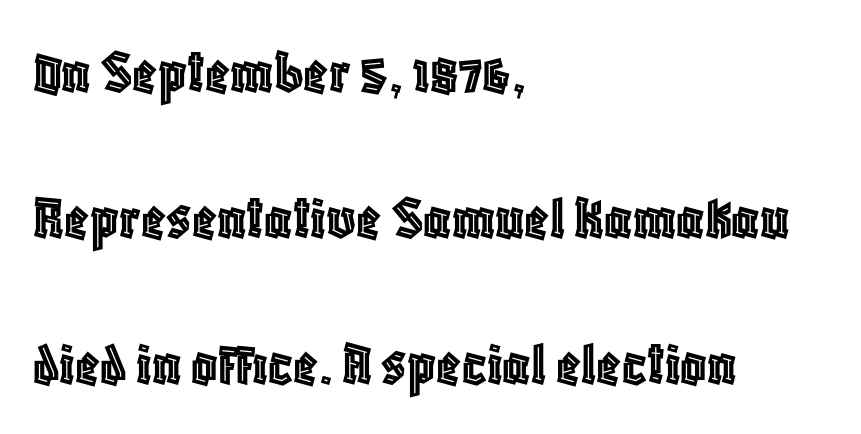
The image shows 64 px condensed type, upright; set left-aligned, loose line spacing (2.28x), normal letter spacing, not underlined; a large x-height.
